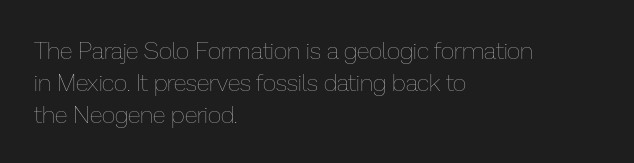
{"italic": "no", "bold": "no", "underline": "no", "align": "left", "line_spacing": "normal", "line_spacing_ratio": 1.33, "letter_spacing": "normal", "letter_spacing_em": 0.0, "glyph_px": 24}
